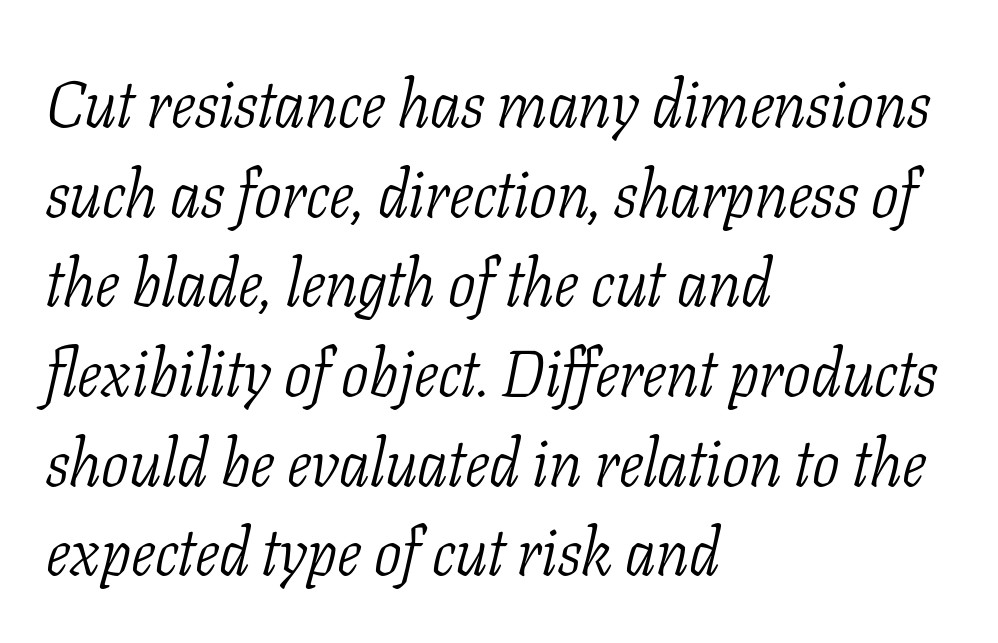
The image shows 65 px light, condensed serif type, italic (leaning right); set left-aligned, normal line spacing (1.38x), normal letter spacing, not underlined; low stroke contrast and a medium x-height.
